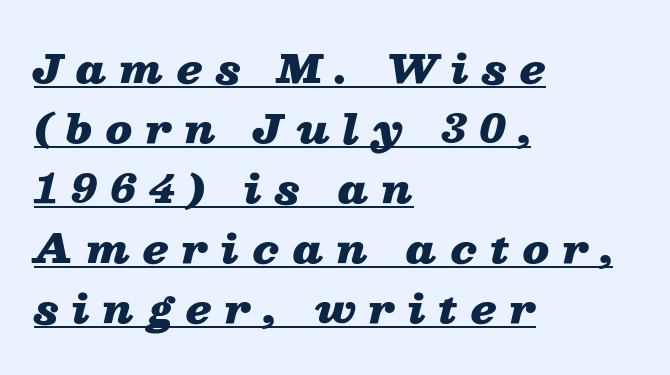
This sample keeps an unexceptional amount of space between lines. Bold? Absolutely — the strokes are thick and heavy. A typesetter would call this proportional, since set widths differ per character. Visually the block forms a straight wall on the left and a jagged coastline on the right. You can see a thin bar hugging the bottom of the glyphs.
